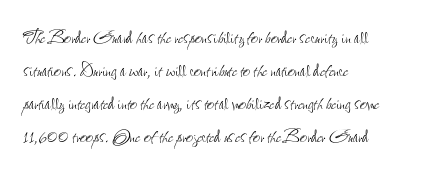
The image shows 25 px text type; set left-aligned, normal line spacing (1.32x), normal letter spacing, not underlined.
